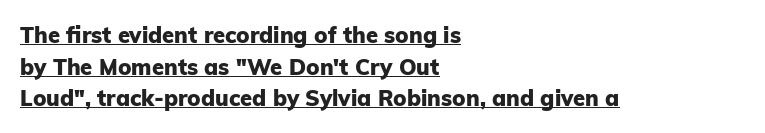
The image shows 22 px bold type, upright; set left-aligned, normal line spacing (1.44x), normal letter spacing, underlined.
